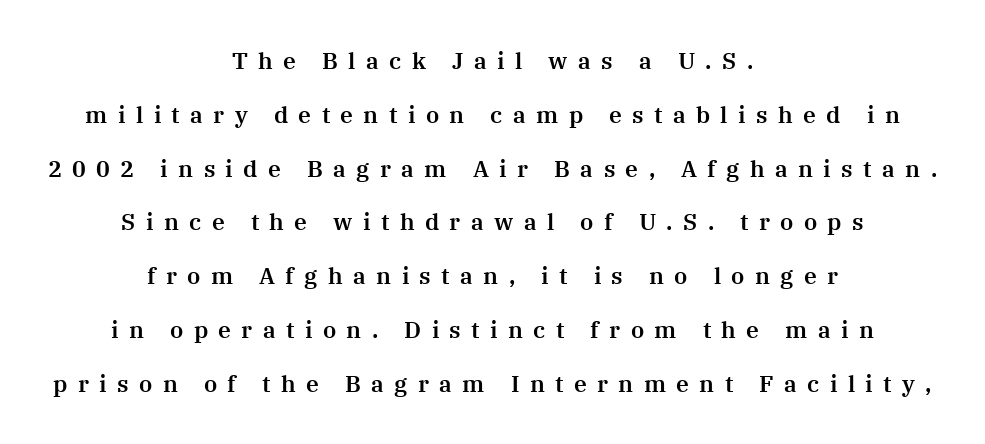
{"italic": "no", "underline": "no", "align": "center", "line_spacing": "loose", "line_spacing_ratio": 2.34, "letter_spacing": "wide", "letter_spacing_em": 0.45, "glyph_px": 23}
